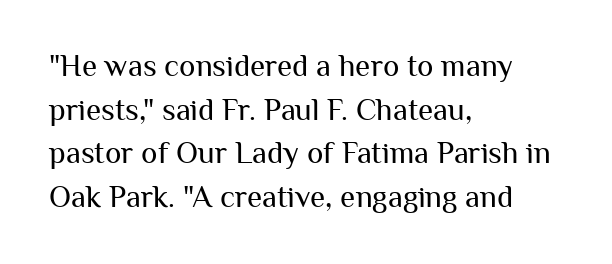
Q: Is the text bold? A: No.
Q: Is the text italic (slanted)? A: No, it is upright.
Q: Is the typeface a serif or a sans-serif typeface? A: Sans-serif.
Q: Is the text underlined? A: No.
Q: How is the paragraph aligned? A: Left-aligned.
Q: Is the spacing between letters normal or unusually wide? A: Normal.
Q: Is the spacing between lines tight, normal or loose? A: Normal.
Q: Width (condensed, normal, or wide)? A: Normal.
Q: Stroke contrast? A: Medium.
Q: x-height? A: Medium.
Q: Monospaced? A: No.
